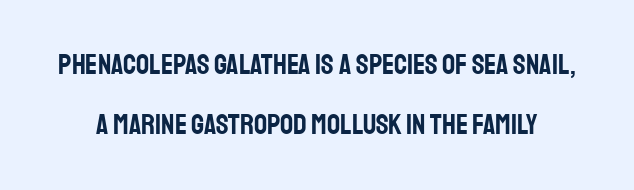
To sum up the face: it is a sans, with no serifs. The face used here is proportionally spaced, like ordinary book or web type. Notice how the stems are strictly vertical — no italics here. Honestly, the letter spacing is just normal — you wouldn't notice it. The block of text is sparse from top to bottom, with ample space between rows.
